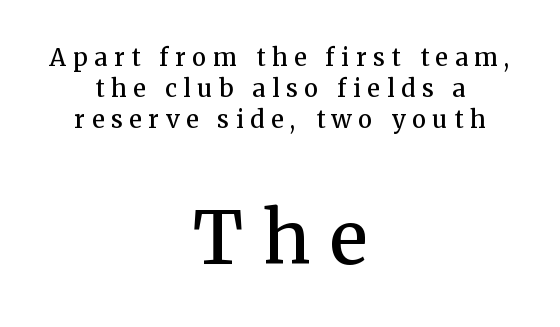
{"serif": "yes", "italic": "no", "bold": "semi", "weight": "semibold", "width": "normal", "stroke_contrast": "medium", "x_height": "medium", "monospaced": "no", "underline": "no", "align": "center", "line_spacing": "normal", "line_spacing_ratio": 1.3, "letter_spacing": "wide", "letter_spacing_em": 0.28, "larger_block": "second", "size_ratio": 3.0, "glyph_px": 72}
